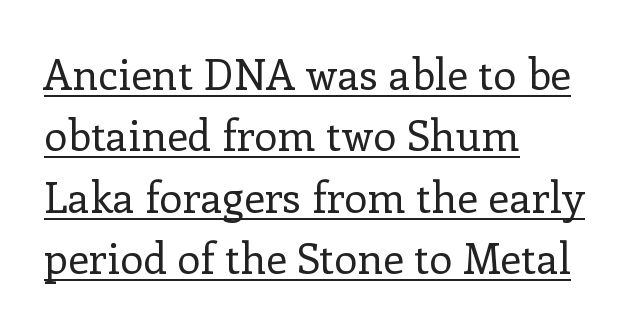
The image shows 42 px regular-weight serif type, upright; set left-aligned, normal line spacing (1.46x), normal letter spacing, underlined; low stroke contrast and a medium x-height.
